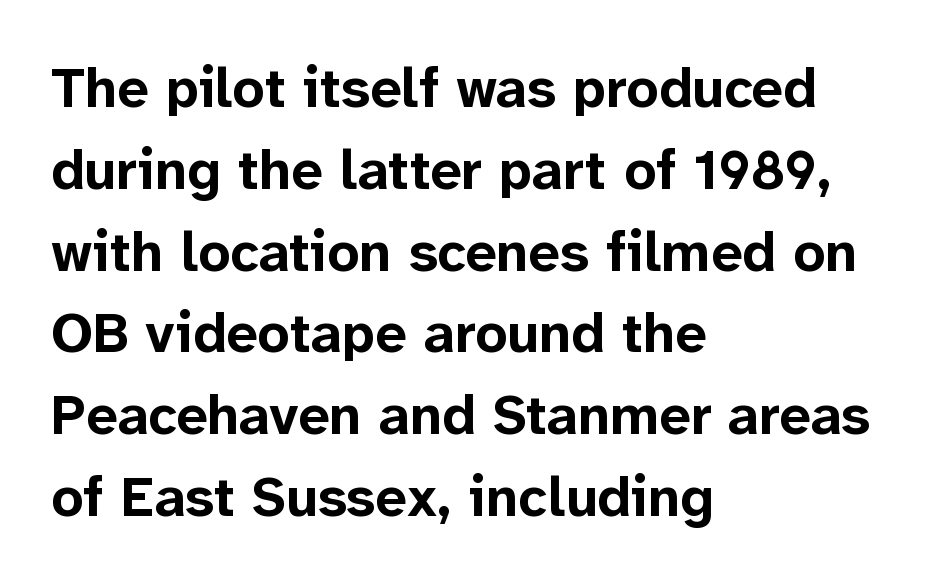
Q: Is the text bold? A: Yes.
Q: Is the text italic (slanted)? A: No, it is upright.
Q: Is the typeface a serif or a sans-serif typeface? A: Sans-serif.
Q: Is the text underlined? A: No.
Q: How is the paragraph aligned? A: Left-aligned.
Q: Is the spacing between letters normal or unusually wide? A: Normal.
Q: Is the spacing between lines tight, normal or loose? A: Normal.
Q: Width (condensed, normal, or wide)? A: Normal.
Q: Stroke contrast? A: Low.
Q: x-height? A: Medium.
Q: Monospaced? A: No.
